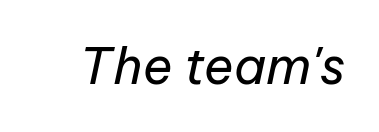
{"italic": "yes", "lean": "right", "slant_degrees": 12, "bold": "no", "weight": "regular", "width": "normal", "stroke_contrast": "low", "x_height": "medium", "monospaced": "no", "underline": "no", "letter_spacing": "normal", "letter_spacing_em": 0.0, "glyph_px": 50}
